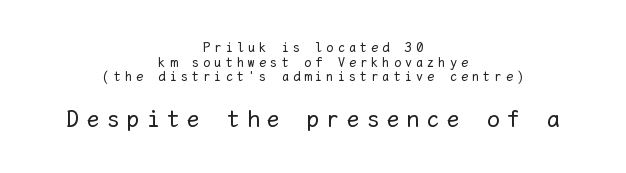
Q: Is the text bold? A: No.
Q: Is the text italic (slanted)? A: No, it is upright.
Q: Is the text underlined? A: No.
Q: How is the paragraph aligned? A: Centered.
Q: Is the spacing between letters normal or unusually wide? A: Unusually wide.
Q: Is the spacing between lines tight, normal or loose? A: Tight.
Q: Which block of text is set in a larger size, the first (top) or the second (bottom)? A: The second (bottom) one.
